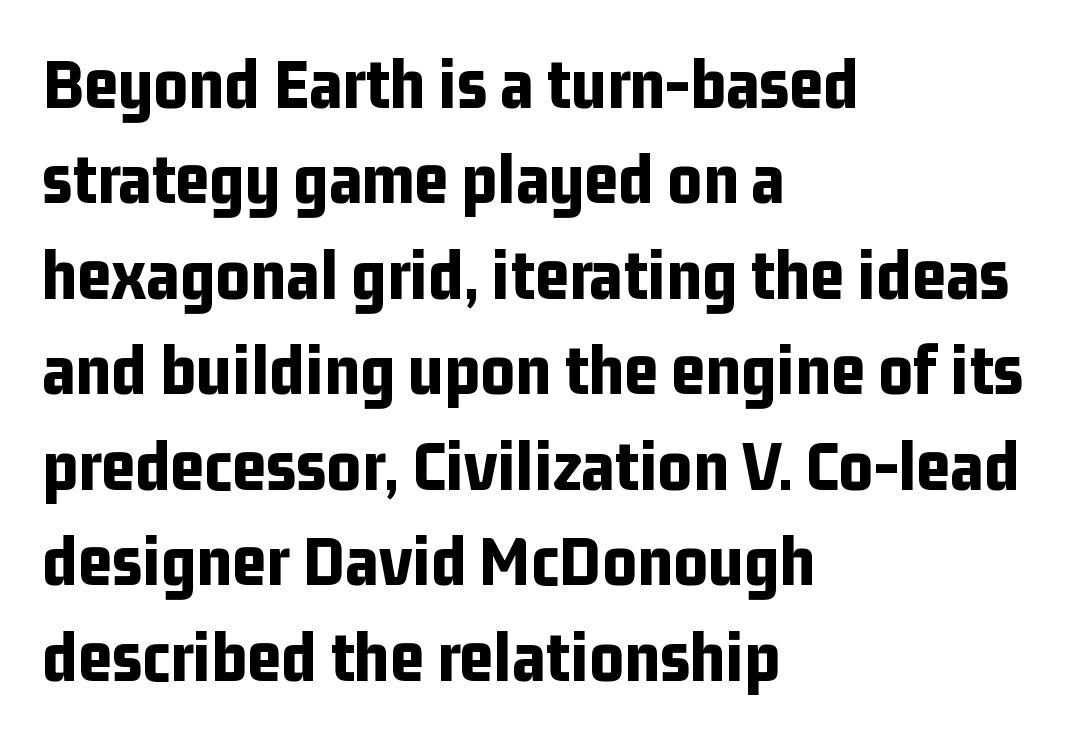
Anything drawn beneath the words? Only blank space. Check where the strokes stop: nothing finishes them off — pure sans. A typesetter would call this leading conventional body-copy spacing. Is the block centered? No — it sits flush against the left margin. The letters sit at their default tracking, neither squeezed nor spread. The specimen reads as upright at a glance.
